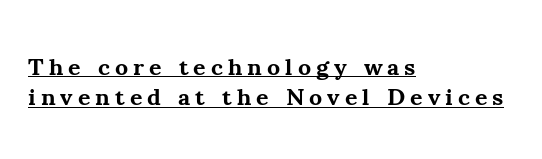
Q: Is the text bold? A: Yes.
Q: Is the text italic (slanted)? A: No, it is upright.
Q: Is the text underlined? A: Yes.
Q: How is the paragraph aligned? A: Left-aligned.
Q: Is the spacing between letters normal or unusually wide? A: Unusually wide.
Q: Is the spacing between lines tight, normal or loose? A: Normal.
